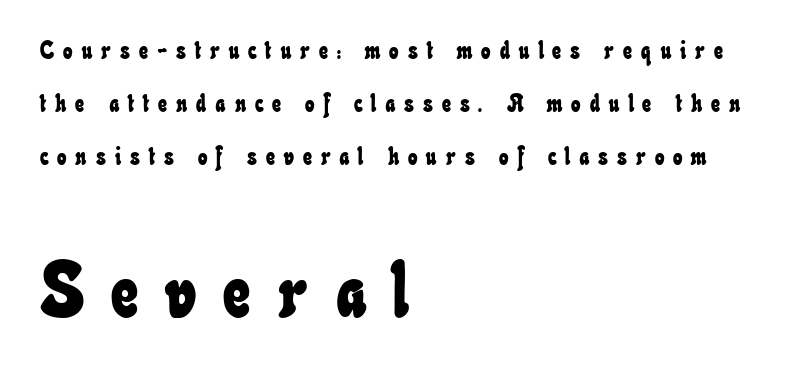
The image shows 76 px condensed type; set left-aligned, loose line spacing (2.13x), unusually wide letter spacing (+0.36 em), not underlined; the second (bottom) block is 3.04x larger; low stroke contrast and a small x-height.
